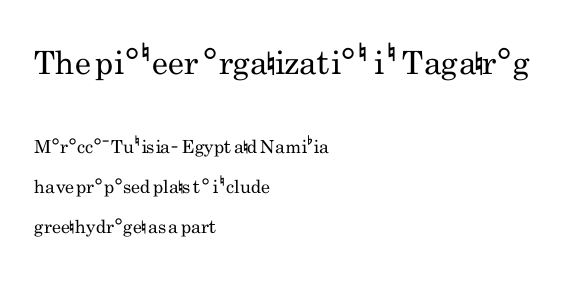
What kind of face is this? One without serifs — a sans. Horizontally, the lines are justified to the leading edge only. Weight class: somewhere from thin through regular. Underlining? Definitely not there. Honestly, the letter spacing is just normal — you wouldn't notice it.
